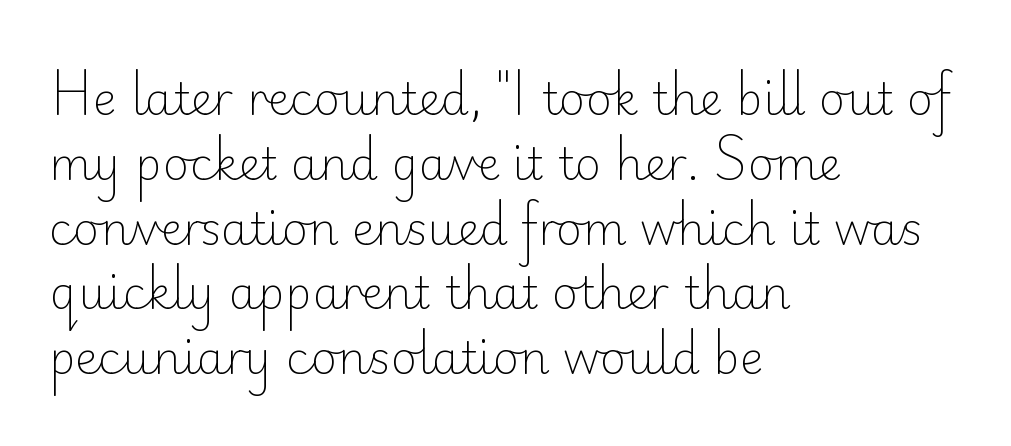
The image shows 45 px light sans-serif type, upright; set left-aligned, normal line spacing (1.44x), normal letter spacing, not underlined; low stroke contrast and a small x-height.
